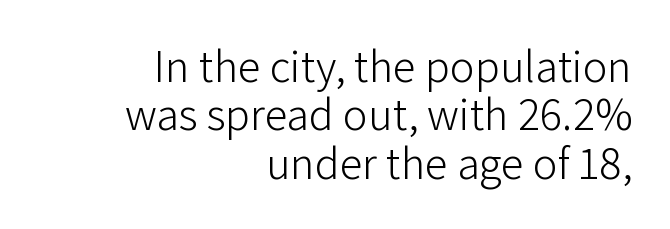
What's the leading like? Squeezed, with rows nearly overlapping. These lines are rendered in a variable-pitch font. The zone under the glyphs is completely vacant. Do the letters lean? They stand straight.
